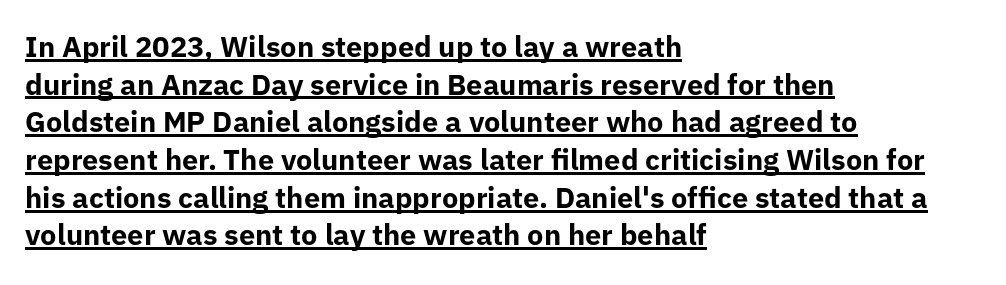
{"serif": "no", "italic": "no", "bold": "yes", "weight": "bold", "width": "normal", "stroke_contrast": "low", "x_height": "medium", "monospaced": "no", "underline": "yes", "align": "left", "line_spacing": "normal", "line_spacing_ratio": 1.3, "letter_spacing": "normal", "letter_spacing_em": 0.0, "glyph_px": 29}
